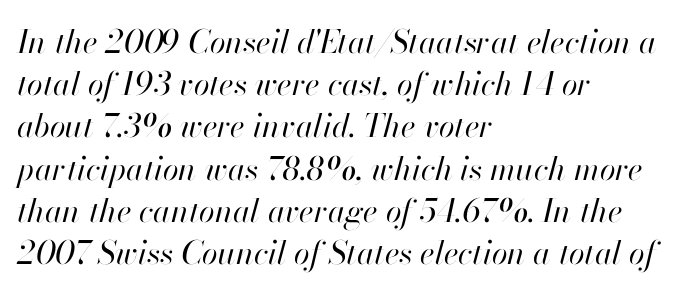
The image shows 32 px regular-weight type, italic (leaning right); set left-aligned, normal line spacing (1.32x), normal letter spacing, not underlined; high stroke contrast and a small x-height.
